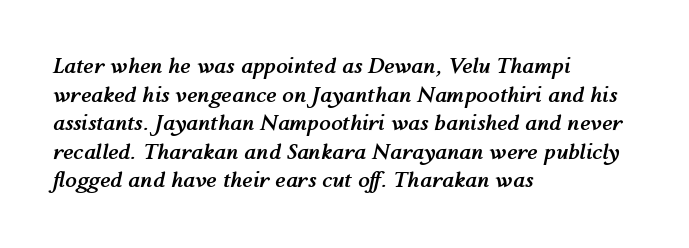
Q: Is the text bold? A: Yes.
Q: Is the text italic (slanted)? A: Yes, it leans right by about 12 degrees.
Q: Is the text underlined? A: No.
Q: How is the paragraph aligned? A: Left-aligned.
Q: Is the spacing between letters normal or unusually wide? A: Normal.
Q: Is the spacing between lines tight, normal or loose? A: Normal.
